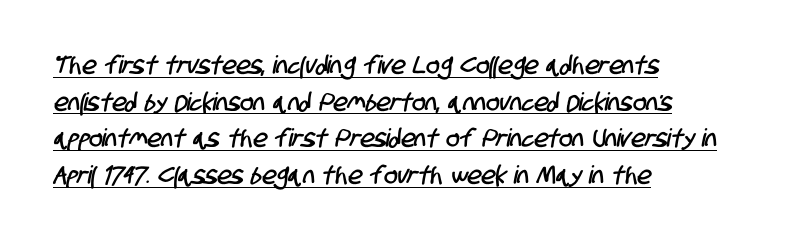
Q: Is the text underlined? A: Yes.
Q: How is the paragraph aligned? A: Left-aligned.
Q: Is the spacing between letters normal or unusually wide? A: Normal.
Q: Is the spacing between lines tight, normal or loose? A: Normal.
